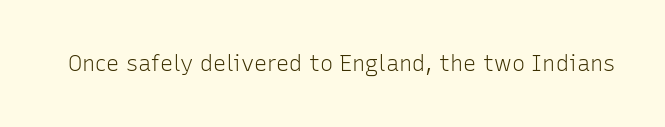
The space directly below the letters is spotless. Quick note: not italic, upright. The line texture is even and compact thanks to regular tracking. These glyphs show unthickened strokes, regular width or finer.
